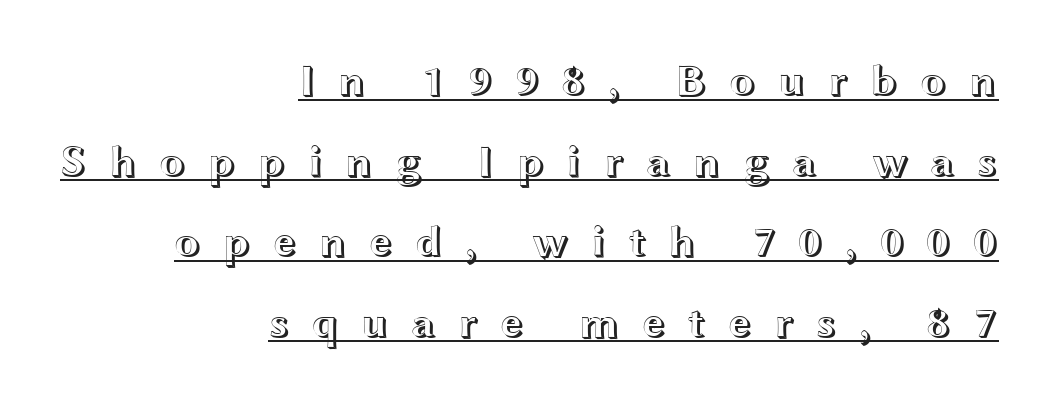
Q: Is the text italic (slanted)? A: No, it is upright.
Q: Is the text underlined? A: Yes.
Q: How is the paragraph aligned? A: Right-aligned.
Q: Is the spacing between letters normal or unusually wide? A: Unusually wide.
Q: Width (condensed, normal, or wide)? A: Wide.
Q: x-height? A: Medium.
Q: Monospaced? A: No.
